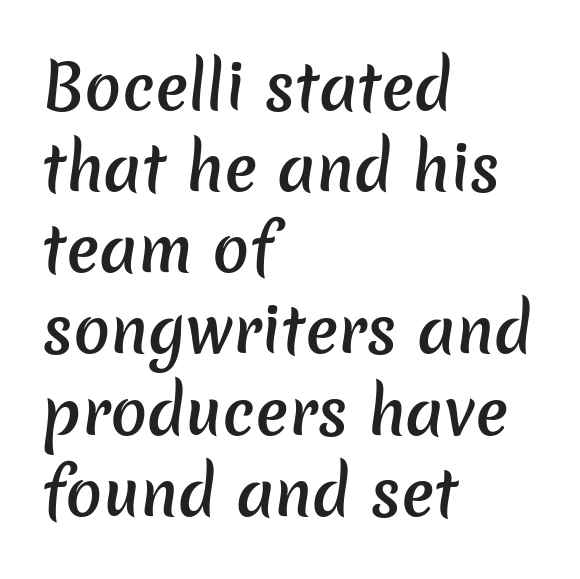
Bold? Not quite — semibold, heavier than regular but stopping short. The area under the type is left untouched. A normal amount of white space separates one row of letters from the next. Nothing sits at the stroke ends, so this counts as sans-serif.
